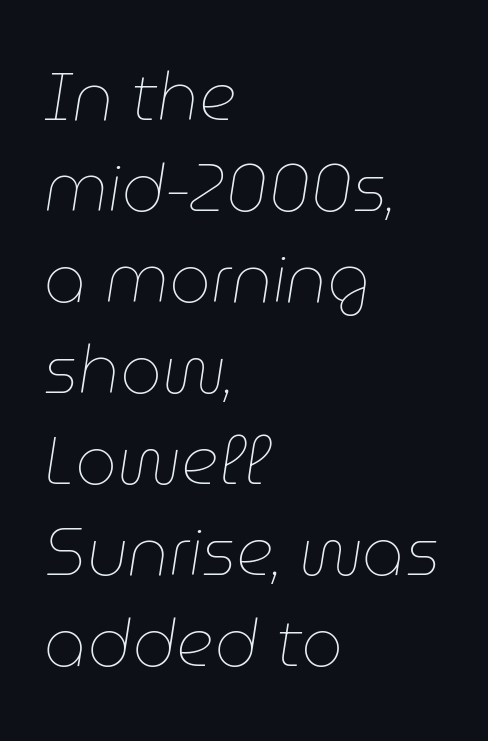
Q: Is the text bold? A: No.
Q: Is the text italic (slanted)? A: Yes, it leans right by about 9 degrees.
Q: Is the text underlined? A: No.
Q: How is the paragraph aligned? A: Left-aligned.
Q: Is the spacing between letters normal or unusually wide? A: Normal.
Q: Is the spacing between lines tight, normal or loose? A: Normal.
Q: Width (condensed, normal, or wide)? A: Normal.
Q: Stroke contrast? A: Low.
Q: x-height? A: Medium.
Q: Monospaced? A: No.
